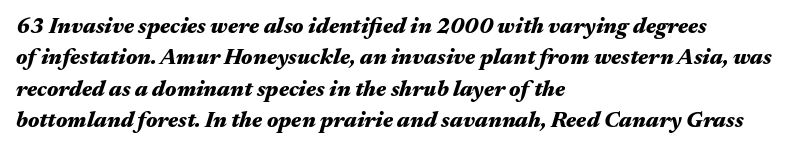
The image shows 22 px bold type, italic (leaning right); set left-aligned, normal line spacing (1.43x), normal letter spacing, not underlined.
